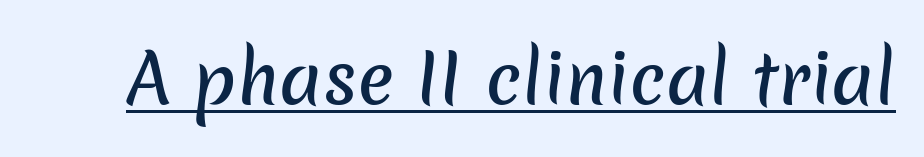
What decoration does the sample have? An underline. Nothing sits at the stroke ends, so this counts as sans-serif. Observe the ordinary spacing: letters are neighbours, not strangers. Varying glyph widths throughout — classic text-font behaviour.
